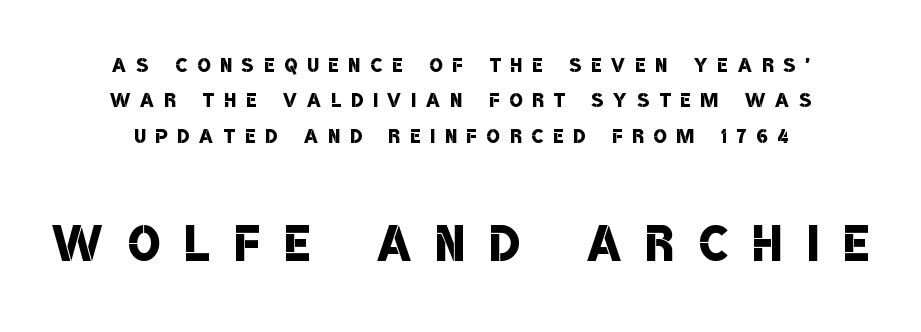
The image shows 67 px semibold, condensed sans-serif type; set normal line spacing (1.31x), unusually wide letter spacing (+0.38 em), not underlined; the second (bottom) block is 2.48x larger; low stroke contrast and a large x-height.
